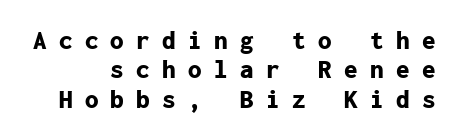
The image shows 27 px bold type, upright; set tight line spacing (1.09x), unusually wide letter spacing (+0.46 em), not underlined.
